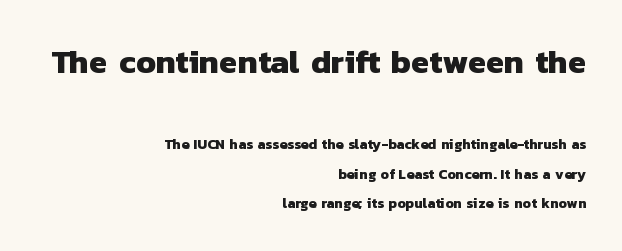
Underlining? Definitely not there. Quick note: interline space is abundant. The face used here is a sans, in the tradition of grotesques and geometrics. Plenty of ink on the page — the face is bold.
